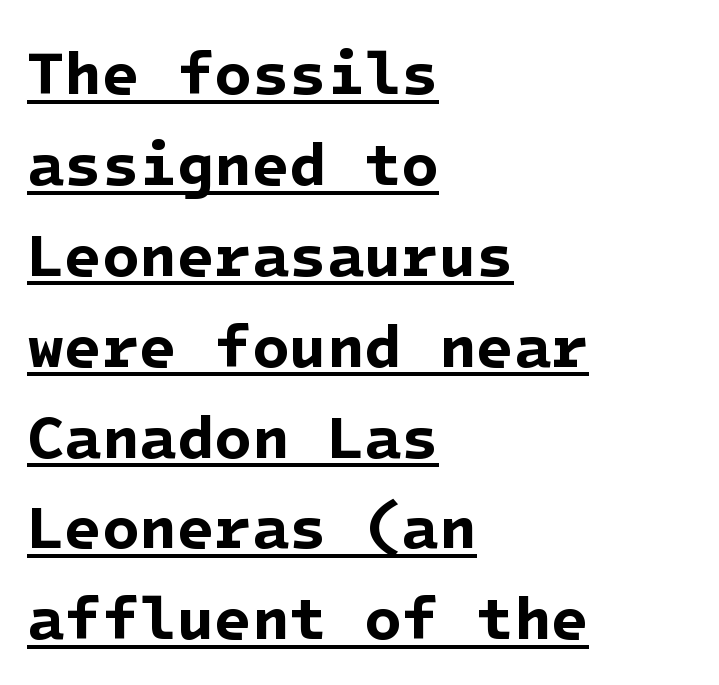
{"serif": "no", "bold": "yes", "weight": "bold", "width": "normal", "stroke_contrast": "low", "x_height": "medium", "underline": "yes", "align": "left", "line_spacing": "normal", "line_spacing_ratio": 1.49, "letter_spacing": "normal", "letter_spacing_em": 0.0, "glyph_px": 61}
